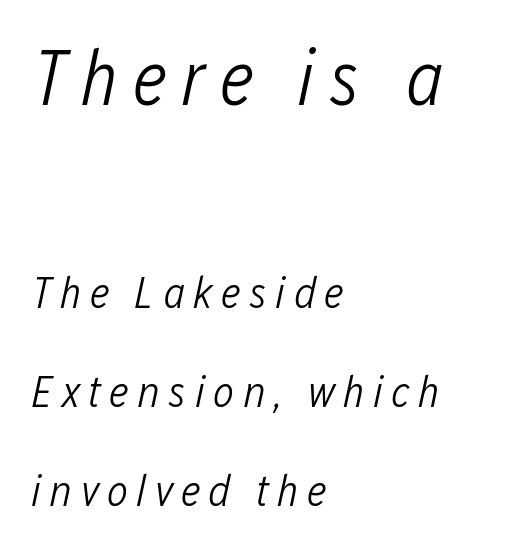
Q: Is the text bold? A: No.
Q: Is the text italic (slanted)? A: Yes, it leans right by about 12 degrees.
Q: Is the text underlined? A: No.
Q: How is the paragraph aligned? A: Left-aligned.
Q: Is the spacing between lines tight, normal or loose? A: Loose.
Q: Which block of text is set in a larger size, the first (top) or the second (bottom)? A: The first (top) one.
Q: Width (condensed, normal, or wide)? A: Condensed.
Q: Stroke contrast? A: Low.
Q: x-height? A: Medium.
Q: Monospaced? A: No.
